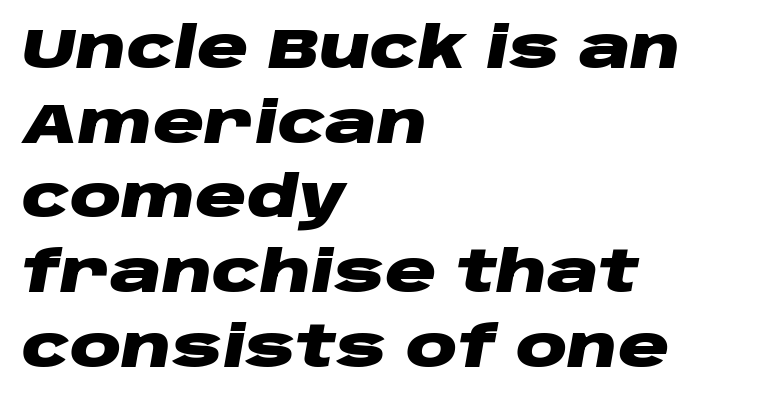
The image shows 57 px heavy, wide type, italic (leaning right); set left-aligned, normal line spacing (1.31x), normal letter spacing, not underlined; low stroke contrast and a large x-height.
